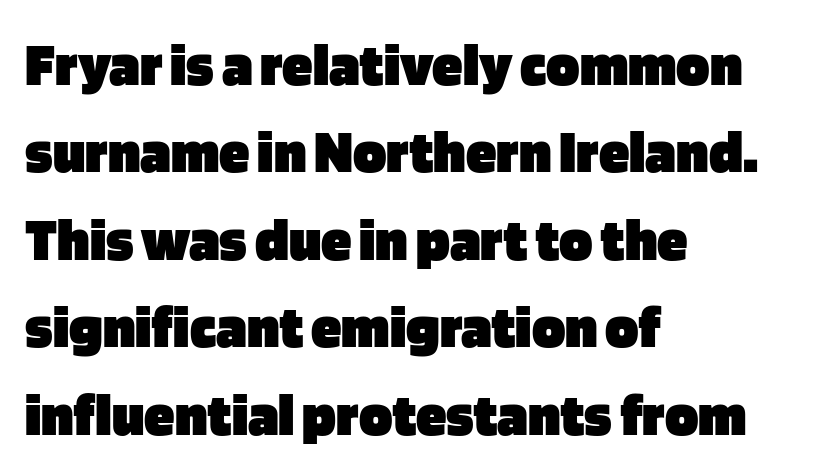
This rendering leaves character spacing at its baseline value. Reading down the column, the eye jumps a familiar distance to each next line. Bold? Absolutely — the strokes are thick and heavy. Rule under the text: the space is simply empty. You can tell it's not italic because the verticals are truly vertical.
